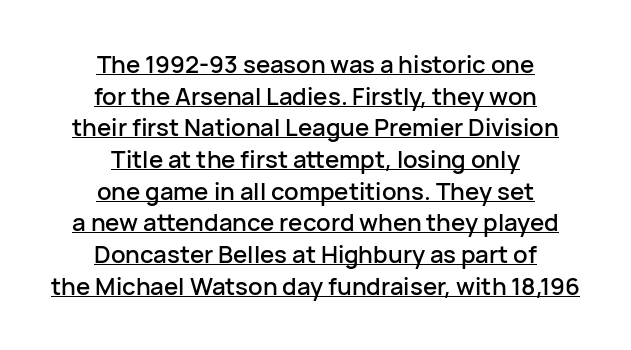
Summary of vertical rhythm: regular, with standard interline spacing. The typesetter chose a symmetrical, centered arrangement here. Ordinary non-slanted type is in use. In terms of letterspacing, this is plain default setting. Emphasis is given by a line drawn under the lettering.
